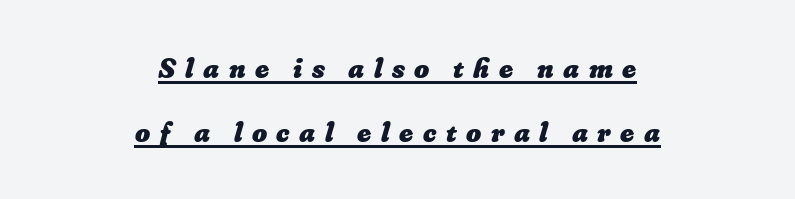
Q: Is the text bold? A: Yes.
Q: Is the text underlined? A: Yes.
Q: How is the paragraph aligned? A: Centered.
Q: Is the spacing between letters normal or unusually wide? A: Unusually wide.
Q: Is the spacing between lines tight, normal or loose? A: Loose.
Q: Width (condensed, normal, or wide)? A: Normal.
Q: Stroke contrast? A: Low.
Q: x-height? A: Small.
Q: Monospaced? A: No.
